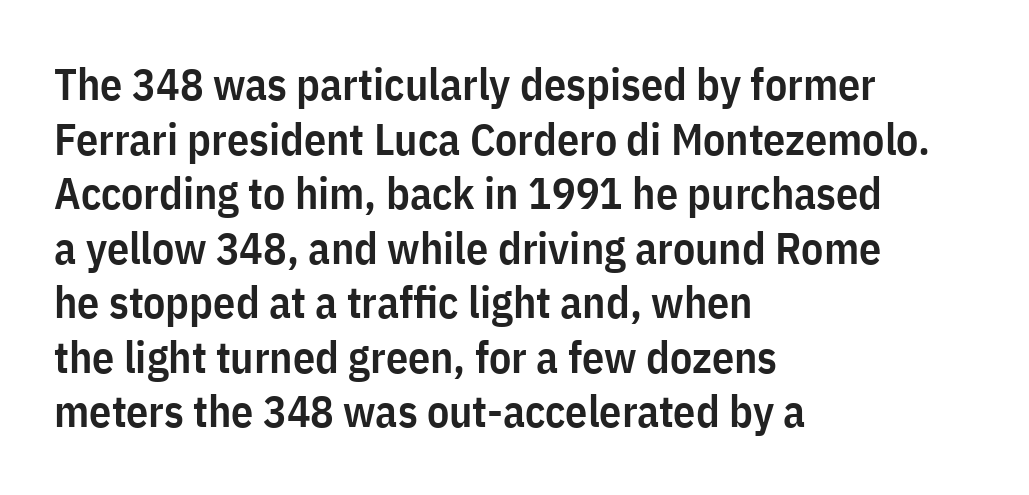
{"serif": "no", "italic": "no", "bold": "semi", "weight": "semibold", "width": "condensed", "stroke_contrast": "low", "x_height": "medium", "monospaced": "no", "underline": "no", "align": "left", "line_spacing_ratio": 1.24, "letter_spacing": "normal", "letter_spacing_em": 0.0, "glyph_px": 44}
